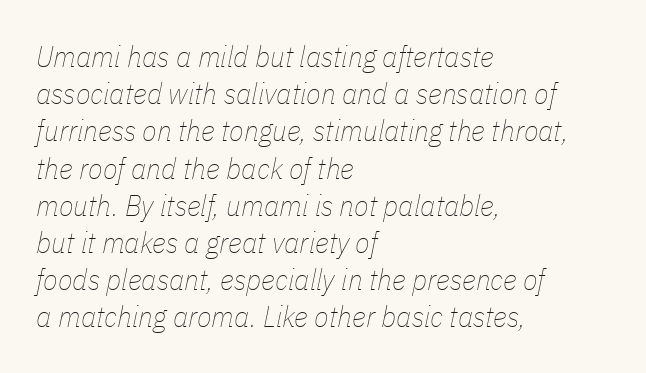
Q: Is the text bold? A: No.
Q: Is the text italic (slanted)? A: Yes, it leans right by about 11 degrees.
Q: Is the text underlined? A: No.
Q: How is the paragraph aligned? A: Left-aligned.
Q: Is the spacing between letters normal or unusually wide? A: Normal.
Q: Width (condensed, normal, or wide)? A: Condensed.
Q: Stroke contrast? A: Low.
Q: x-height? A: Medium.
Q: Monospaced? A: No.
